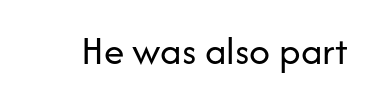
The image shows 41 px regular-weight sans-serif type, upright; set normal letter spacing, not underlined; low stroke contrast and a medium x-height.
